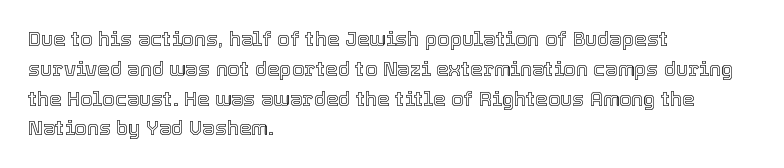
Q: Is the text italic (slanted)? A: No, it is upright.
Q: Is the text underlined? A: No.
Q: How is the paragraph aligned? A: Left-aligned.
Q: Is the spacing between letters normal or unusually wide? A: Normal.
Q: Is the spacing between lines tight, normal or loose? A: Normal.
